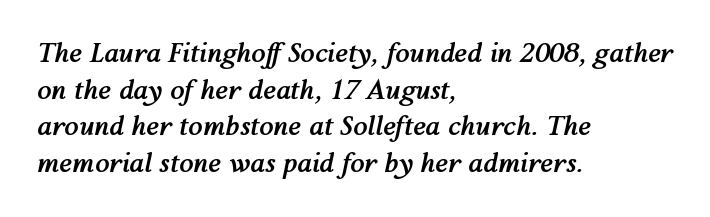
{"italic": "yes", "lean": "right", "slant_degrees": 12, "bold": "yes", "underline": "no", "align": "left", "line_spacing": "normal", "line_spacing_ratio": 1.41, "letter_spacing": "normal", "letter_spacing_em": 0.0, "glyph_px": 26}
